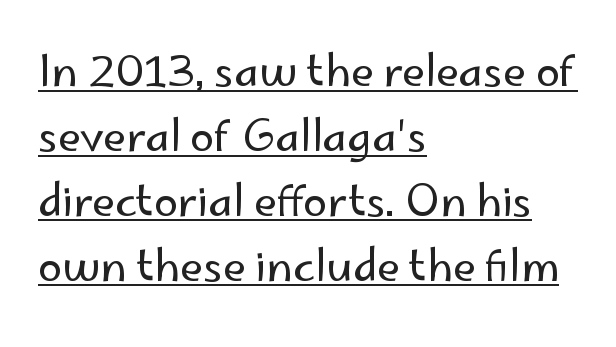
Q: Is the text bold? A: No.
Q: Is the text italic (slanted)? A: No, it is upright.
Q: Is the typeface a serif or a sans-serif typeface? A: Sans-serif.
Q: Is the text underlined? A: Yes.
Q: How is the paragraph aligned? A: Left-aligned.
Q: Is the spacing between letters normal or unusually wide? A: Normal.
Q: Is the spacing between lines tight, normal or loose? A: Normal.
Q: Width (condensed, normal, or wide)? A: Normal.
Q: Stroke contrast? A: Low.
Q: x-height? A: Small.
Q: Monospaced? A: No.
